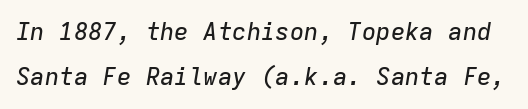
{"italic": "yes", "lean": "right", "slant_degrees": 9, "underline": "no", "line_spacing_ratio": 1.89, "letter_spacing": "normal", "letter_spacing_em": 0.0, "glyph_px": 24}
